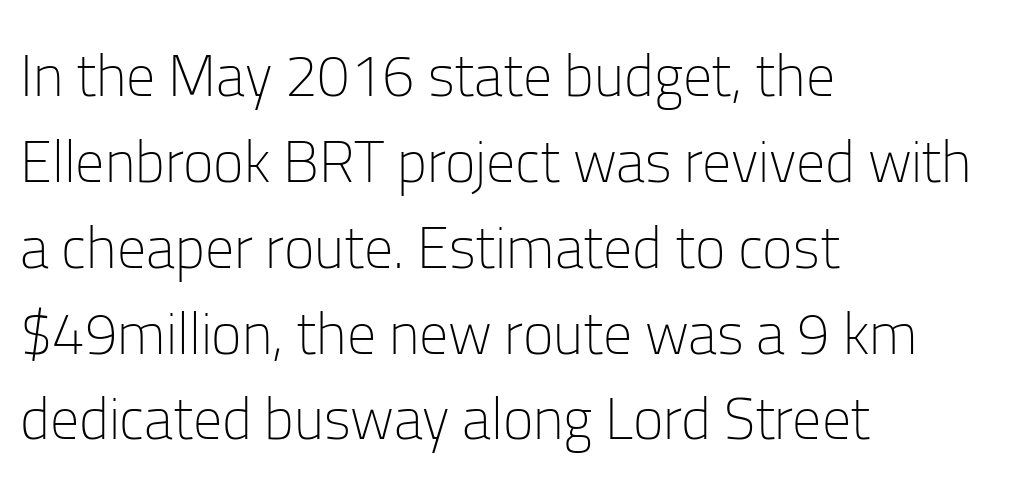
The image shows 58 px light sans-serif type, upright; set left-aligned, normal line spacing (1.48x), normal letter spacing, not underlined; low stroke contrast and a medium x-height.
